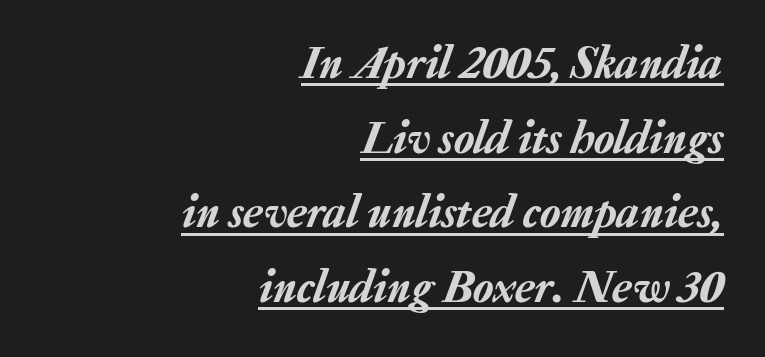
{"italic": "yes", "lean": "right", "slant_degrees": 20, "width": "normal", "stroke_contrast": "low", "x_height": "medium", "monospaced": "no", "underline": "yes", "align": "right", "line_spacing": "normal", "line_spacing_ratio": 1.59, "letter_spacing": "normal", "letter_spacing_em": 0.0, "glyph_px": 47}
